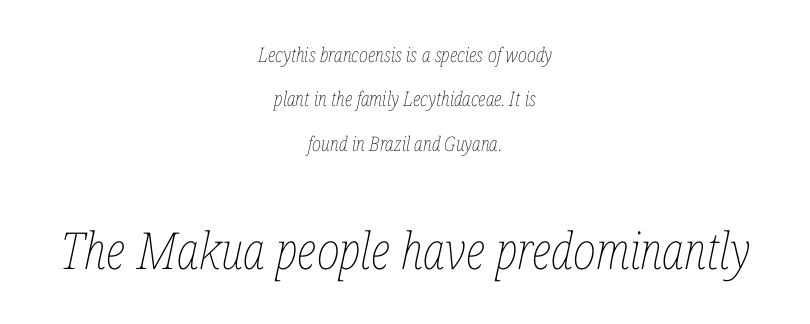
The image shows 51 px thin, condensed type, italic (leaning right); set centered, loose line spacing (2.22x), normal letter spacing, not underlined; the second (bottom) block is 2.55x larger; low stroke contrast and a medium x-height.
